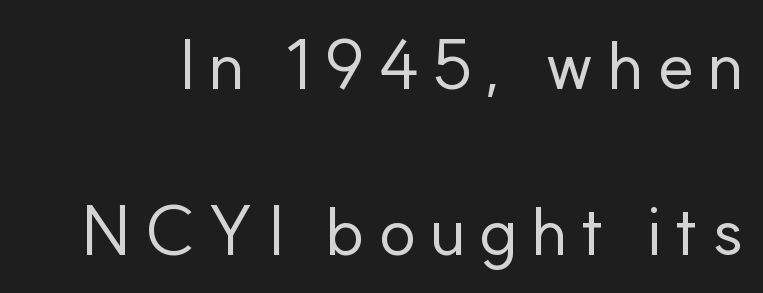
The image shows 70 px regular-weight sans-serif type, upright; set loose line spacing (2.37x), not underlined; low stroke contrast and a small x-height.
